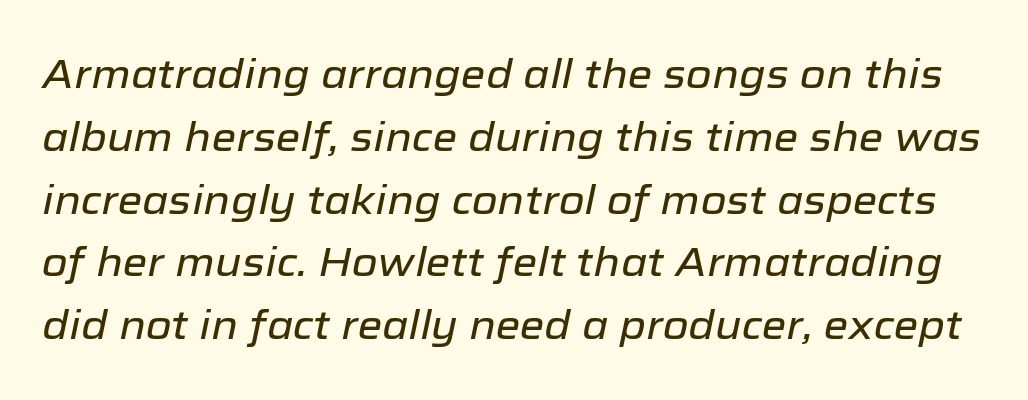
Q: Is the text italic (slanted)? A: Yes, it leans right by about 12 degrees.
Q: Is the text underlined? A: No.
Q: Is the spacing between letters normal or unusually wide? A: Normal.
Q: Is the spacing between lines tight, normal or loose? A: Normal.
Q: Width (condensed, normal, or wide)? A: Normal.
Q: Stroke contrast? A: Low.
Q: x-height? A: Medium.
Q: Monospaced? A: No.
